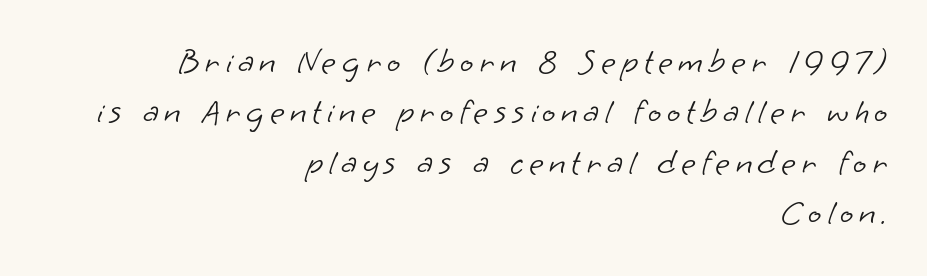
Q: Is the text bold? A: No.
Q: Is the typeface a serif or a sans-serif typeface? A: Sans-serif.
Q: Is the text underlined? A: No.
Q: How is the paragraph aligned? A: Right-aligned.
Q: Is the spacing between lines tight, normal or loose? A: Normal.
Q: Width (condensed, normal, or wide)? A: Normal.
Q: Stroke contrast? A: Low.
Q: x-height? A: Small.
Q: Monospaced? A: No.
